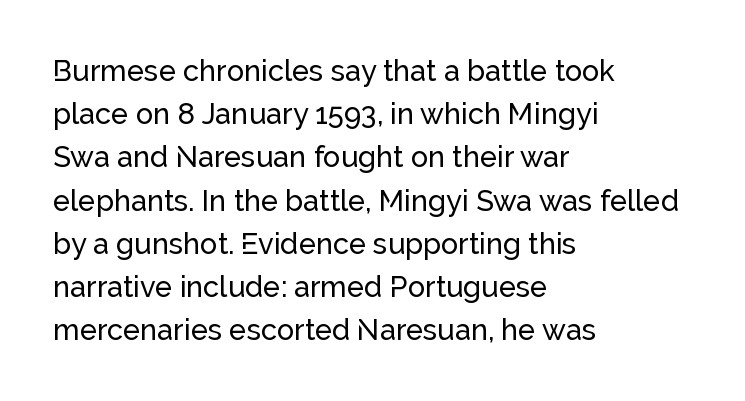
Q: Is the text italic (slanted)? A: No, it is upright.
Q: Is the typeface a serif or a sans-serif typeface? A: Sans-serif.
Q: Is the text underlined? A: No.
Q: How is the paragraph aligned? A: Left-aligned.
Q: Is the spacing between letters normal or unusually wide? A: Normal.
Q: Is the spacing between lines tight, normal or loose? A: Normal.
Q: Width (condensed, normal, or wide)? A: Normal.
Q: Stroke contrast? A: Low.
Q: x-height? A: Medium.
Q: Monospaced? A: No.
